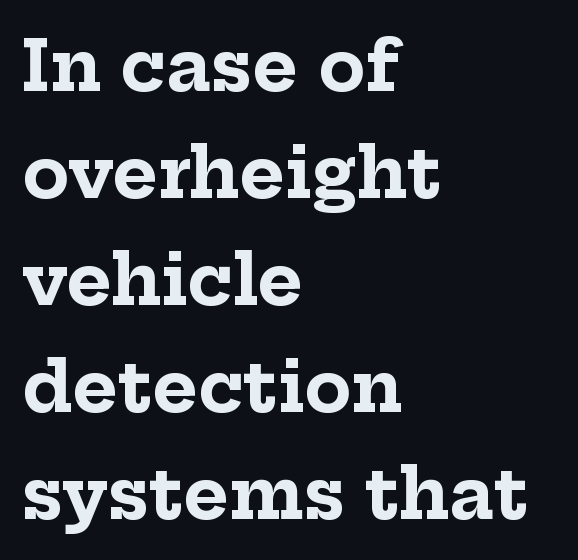
Observe the ordinary spacing: letters are neighbours, not strangers. Character widths vary here, with narrow letters taking less room than wide ones. Anything drawn beneath the words? Only blank space. Notice how thick the strokes are: this is what a full bold looks like.
